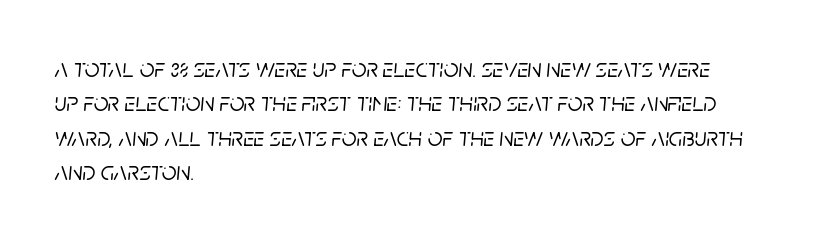
Lines of text with bare space underneath. Every row of glyphs begins at an identical x-position on the left. A normal amount of white space separates one row of letters from the next. Each word holds together tightly as a unit, with standard inter-letter gaps.
